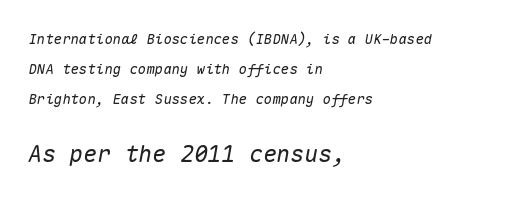
{"italic": "yes", "lean": "right", "slant_degrees": 10, "underline": "no", "align": "left", "line_spacing": "loose", "line_spacing_ratio": 2.15, "letter_spacing": "normal", "letter_spacing_em": 0.0, "larger_block": "second", "size_ratio": 1.64, "glyph_px": 23}
